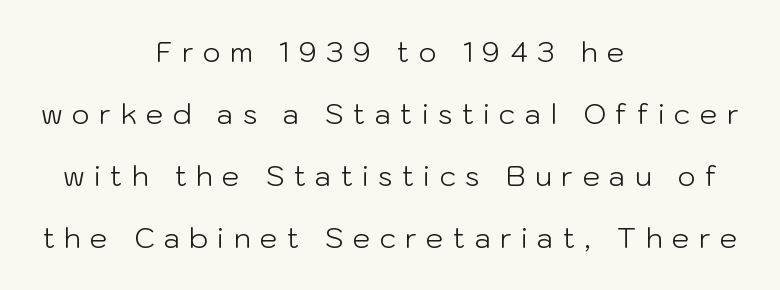
Q: Is the text bold? A: No.
Q: Is the text italic (slanted)? A: No, it is upright.
Q: Is the typeface a serif or a sans-serif typeface? A: Sans-serif.
Q: Is the text underlined? A: No.
Q: How is the paragraph aligned? A: Centered.
Q: Is the spacing between letters normal or unusually wide? A: Unusually wide.
Q: Is the spacing between lines tight, normal or loose? A: Loose.
Q: Width (condensed, normal, or wide)? A: Normal.
Q: Stroke contrast? A: Low.
Q: x-height? A: Medium.
Q: Monospaced? A: No.
